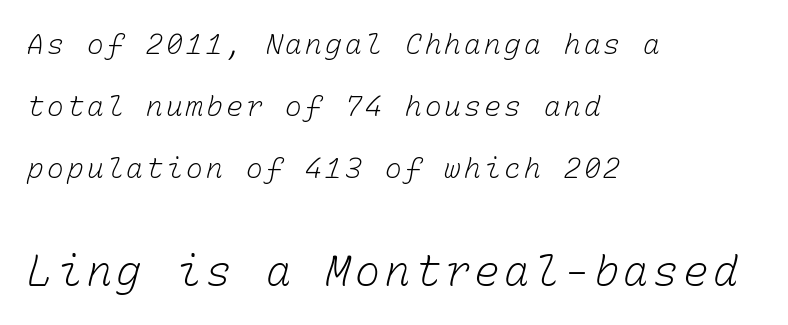
The image shows 42 px light type, monospaced; set left-aligned, loose line spacing (2.21x), not underlined; the second (bottom) block is 1.5x larger; low stroke contrast and a medium x-height.
